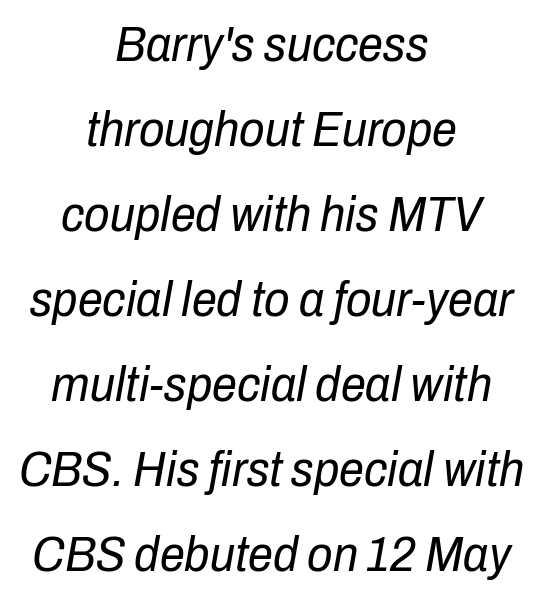
{"italic": "yes", "lean": "right", "slant_degrees": 10, "bold": "no", "weight": "regular", "width": "condensed", "stroke_contrast": "low", "x_height": "medium", "monospaced": "no", "underline": "no", "align": "center", "line_spacing": "normal", "line_spacing_ratio": 1.7, "letter_spacing": "normal", "letter_spacing_em": 0.0, "glyph_px": 50}
